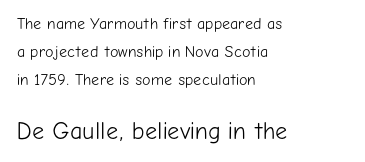
{"italic": "no", "bold": "no", "underline": "no", "align": "left", "line_spacing_ratio": 1.76, "letter_spacing": "normal", "letter_spacing_em": 0.0, "larger_block": "second", "size_ratio": 1.5, "glyph_px": 24}
